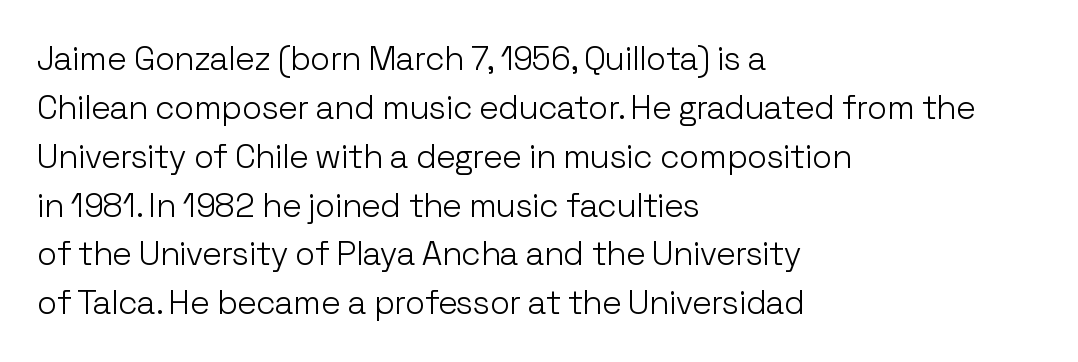
Q: Is the text bold? A: No.
Q: Is the text italic (slanted)? A: No, it is upright.
Q: Is the typeface a serif or a sans-serif typeface? A: Sans-serif.
Q: Is the text underlined? A: No.
Q: How is the paragraph aligned? A: Left-aligned.
Q: Is the spacing between letters normal or unusually wide? A: Normal.
Q: Is the spacing between lines tight, normal or loose? A: Normal.
Q: Width (condensed, normal, or wide)? A: Normal.
Q: Stroke contrast? A: Low.
Q: x-height? A: Medium.
Q: Monospaced? A: No.
